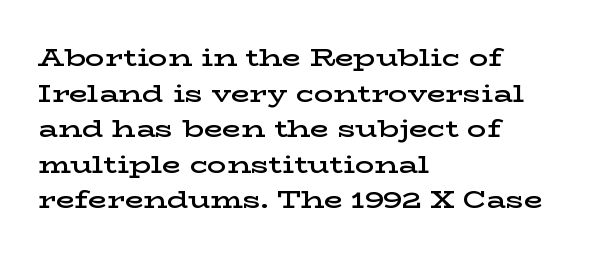
Q: Is the text bold? A: Semi-bold.
Q: Is the text italic (slanted)? A: No, it is upright.
Q: Is the text underlined? A: No.
Q: How is the paragraph aligned? A: Left-aligned.
Q: Is the spacing between letters normal or unusually wide? A: Normal.
Q: Is the spacing between lines tight, normal or loose? A: Normal.
